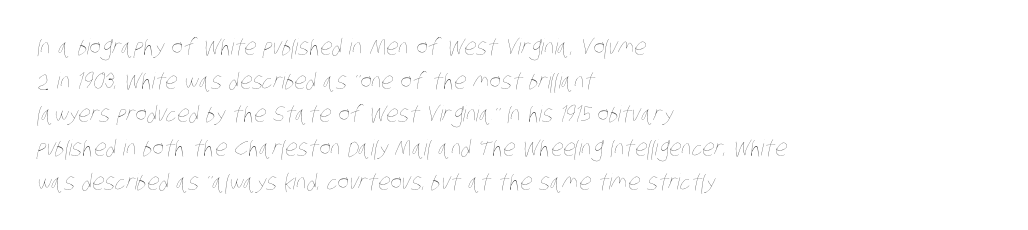
{"bold": "no", "underline": "no", "align": "left", "line_spacing": "normal", "line_spacing_ratio": 1.53, "letter_spacing": "normal", "letter_spacing_em": 0.0, "glyph_px": 22}
